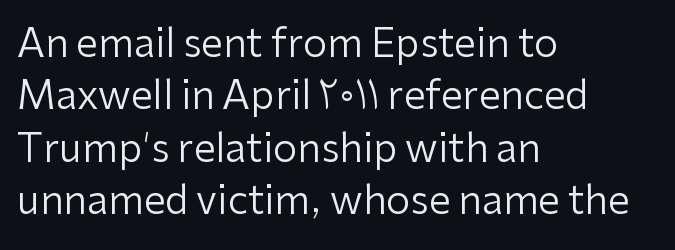
{"serif": "no", "italic": "no", "bold": "no", "weight": "regular", "width": "normal", "stroke_contrast": "low", "x_height": "medium", "monospaced": "no", "underline": "no", "align": "left", "line_spacing": "normal", "line_spacing_ratio": 1.34, "letter_spacing": "normal", "letter_spacing_em": 0.0, "glyph_px": 39}
